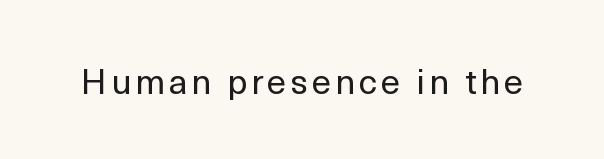
Q: Is the text bold? A: No.
Q: Is the text italic (slanted)? A: No, it is upright.
Q: Is the typeface a serif or a sans-serif typeface? A: Sans-serif.
Q: Is the text underlined? A: No.
Q: Width (condensed, normal, or wide)? A: Normal.
Q: x-height? A: Medium.
Q: Monospaced? A: No.
